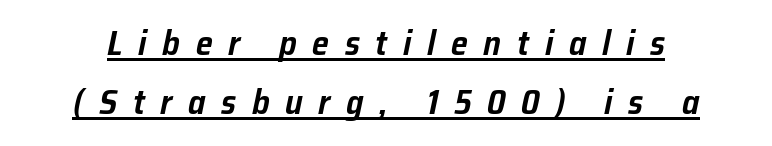
Each line is balanced around a shared central axis. What stands out about the letter spacing? Its width — letters are far apart. The lettering tilts uniformly, giving the passage an italic look. Underline: present.
